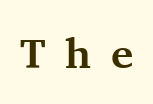
Does the weight exceed regular? Yes, all the way to bold. Any mark beneath the type? The region is blank. Posture: straight, roman, zero tilt. Typographically, this falls in the serif category. The face used here is proportionally spaced, like ordinary book or web type. Compared with typical body copy, the letter spacing here is much looser.
